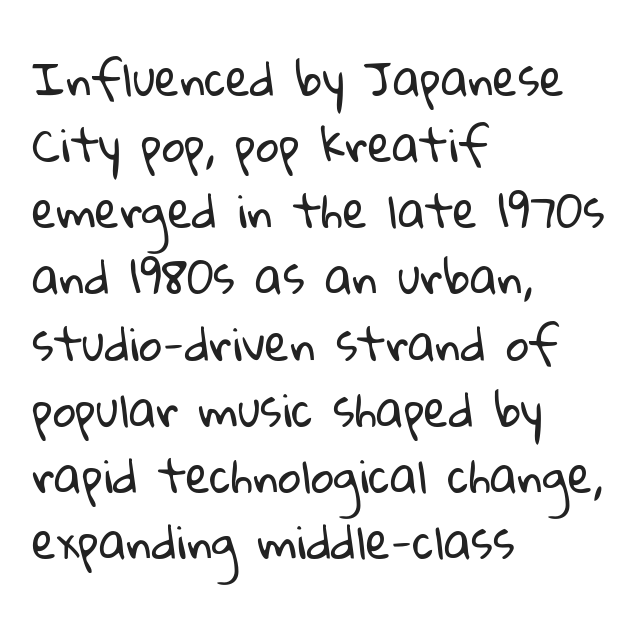
{"serif": "no", "bold": "no", "weight": "regular", "width": "normal", "stroke_contrast": "low", "x_height": "medium", "monospaced": "no", "underline": "no", "align": "left", "line_spacing": "normal", "line_spacing_ratio": 1.47, "letter_spacing": "normal", "letter_spacing_em": 0.0, "glyph_px": 45}
